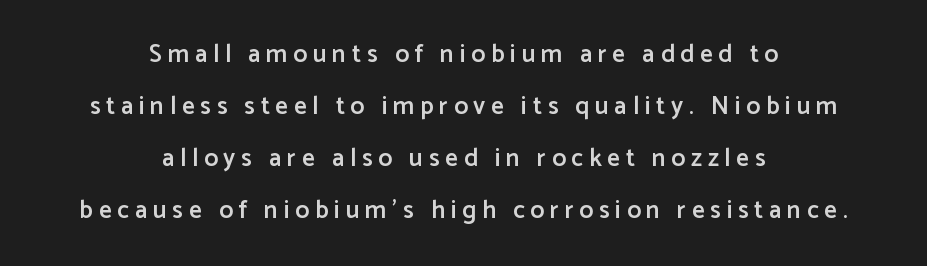
{"italic": "no", "bold": "semi", "underline": "no", "align": "center", "line_spacing": "loose", "line_spacing_ratio": 2.08, "letter_spacing": "wide", "letter_spacing_em": 0.23, "glyph_px": 25}
